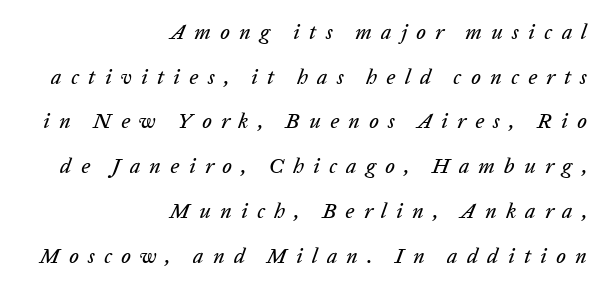
{"italic": "yes", "lean": "right", "slant_degrees": 20, "underline": "no", "align": "right", "line_spacing": "loose", "line_spacing_ratio": 2.13, "letter_spacing": "wide", "letter_spacing_em": 0.44, "glyph_px": 21}
